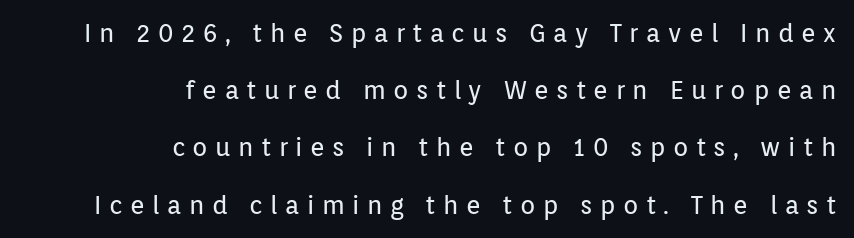
Q: Is the text bold? A: No.
Q: Is the text italic (slanted)? A: No, it is upright.
Q: Is the text underlined? A: No.
Q: How is the paragraph aligned? A: Right-aligned.
Q: Is the spacing between letters normal or unusually wide? A: Unusually wide.
Q: Is the spacing between lines tight, normal or loose? A: Loose.
